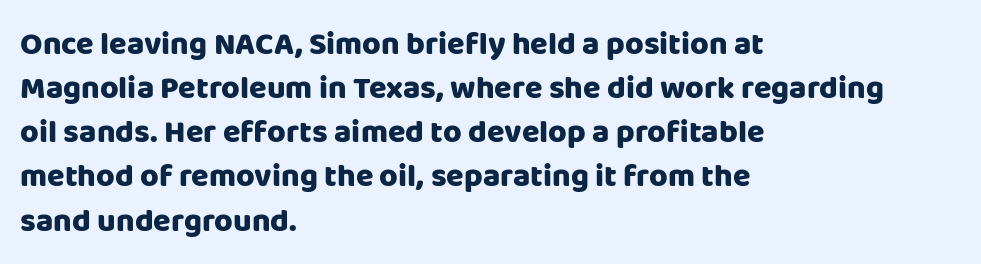
Q: Is the text bold? A: Yes.
Q: Is the text italic (slanted)? A: No, it is upright.
Q: Is the typeface a serif or a sans-serif typeface? A: Sans-serif.
Q: Is the text underlined? A: No.
Q: How is the paragraph aligned? A: Left-aligned.
Q: Is the spacing between letters normal or unusually wide? A: Normal.
Q: Is the spacing between lines tight, normal or loose? A: Normal.
Q: Width (condensed, normal, or wide)? A: Normal.
Q: Stroke contrast? A: Low.
Q: x-height? A: Large.
Q: Monospaced? A: No.
